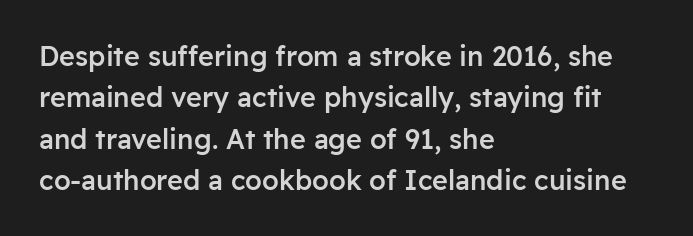
A student would call this left alignment; a typographer would say flush left, rag right. Line spacing here is normal. Tracking value appears to be zero — textbook default spacing. A typesetter would mark this as roman, not italic. Each glyph is drawn with semibold strokes, heavier than normal yet not fully bold. The strip under each line holds only bare page.
